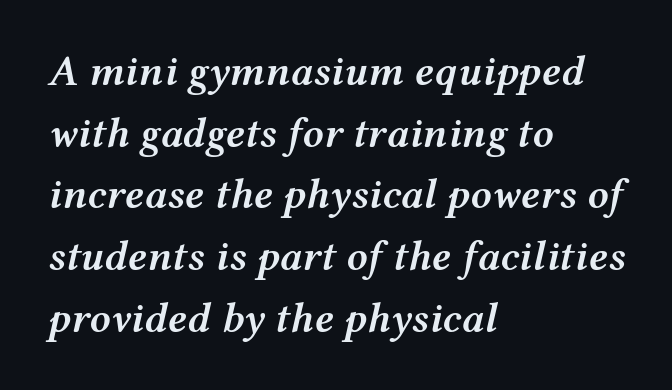
The image shows 42 px semibold, wide type, italic (leaning right); set left-aligned, normal line spacing (1.47x), normal letter spacing, not underlined; medium stroke contrast and a medium x-height.
